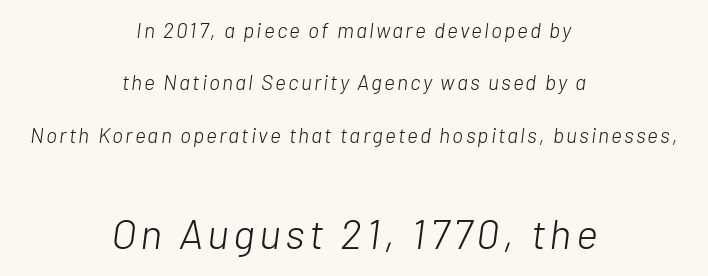
{"italic": "yes", "lean": "right", "slant_degrees": 7, "bold": "no", "weight": "light", "width": "normal", "stroke_contrast": "low", "x_height": "medium", "monospaced": "no", "underline": "no", "align": "center", "line_spacing": "loose", "line_spacing_ratio": 2.49, "larger_block": "second", "size_ratio": 2.0, "glyph_px": 42}
